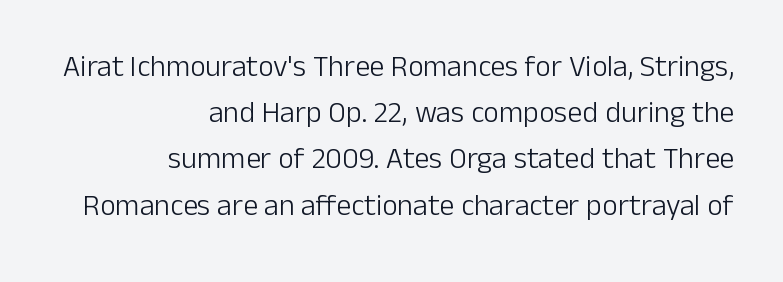
The image shows 30 px light sans-serif type, upright; set right-aligned, normal line spacing (1.54x), normal letter spacing, not underlined; low stroke contrast and a medium x-height.
